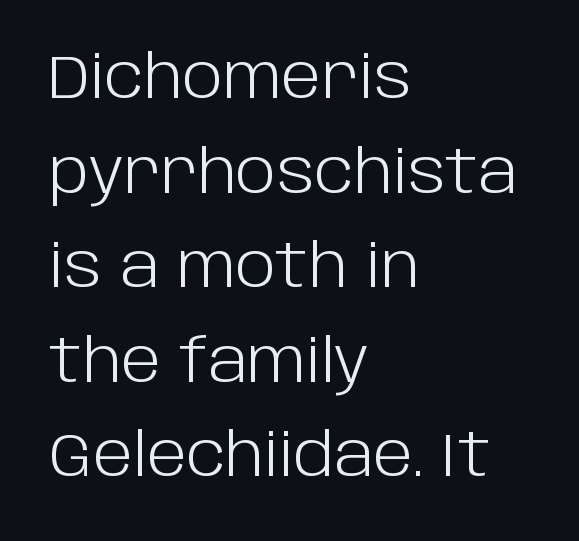
The image shows 61 px light sans-serif type, upright; set left-aligned, normal line spacing (1.55x), normal letter spacing, not underlined; low stroke contrast and a large x-height.
